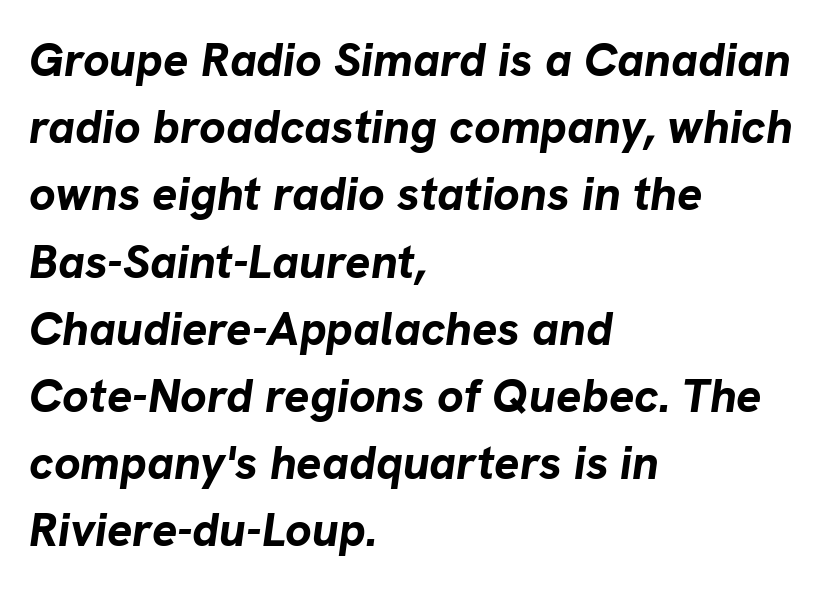
The lines in this sample share a left origin and differ only in where they stop. The text carries the slant typical of an italic or oblique font. Here the designer chose a conventional face with non-uniform glyph widths. Interline gaps are of average width in this sample. Descender tails drop into unmarked territory. The rendering keeps characters at their native spacing.
